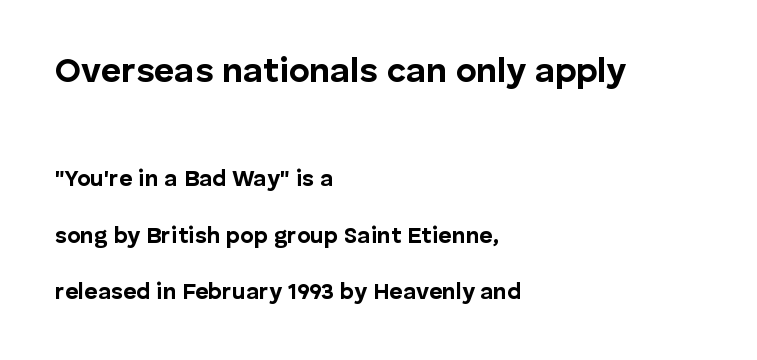
Q: Is the text bold? A: Yes.
Q: Is the text italic (slanted)? A: No, it is upright.
Q: Is the typeface a serif or a sans-serif typeface? A: Sans-serif.
Q: Is the text underlined? A: No.
Q: How is the paragraph aligned? A: Left-aligned.
Q: Is the spacing between letters normal or unusually wide? A: Normal.
Q: Is the spacing between lines tight, normal or loose? A: Loose.
Q: Which block of text is set in a larger size, the first (top) or the second (bottom)? A: The first (top) one.
Q: Width (condensed, normal, or wide)? A: Normal.
Q: Stroke contrast? A: Low.
Q: x-height? A: Medium.
Q: Monospaced? A: No.
